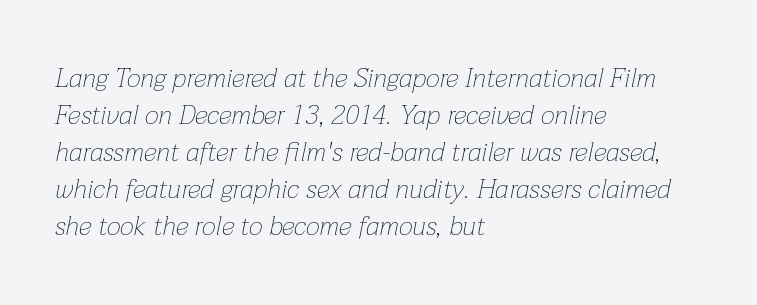
The image shows 27 px text type, italic (leaning right); set left-aligned, normal line spacing (1.37x), normal letter spacing, not underlined.
